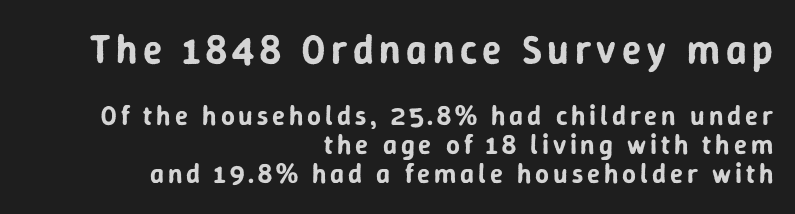
This rendering features lettering with no underline. Serif or sans? Sans — the stroke terminals are bare. This sample has the flowing, uneven cadence of proportional lettering. Compared with typical paragraphs, the rows here are closer together. The axis of the letterforms is exactly vertical.
